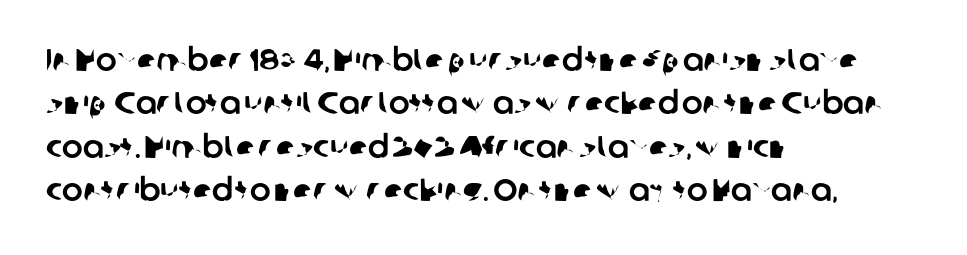
The image shows 31 px sans-serif type; set left-aligned, normal line spacing (1.4x), normal letter spacing, not underlined; low stroke contrast and a medium x-height.
